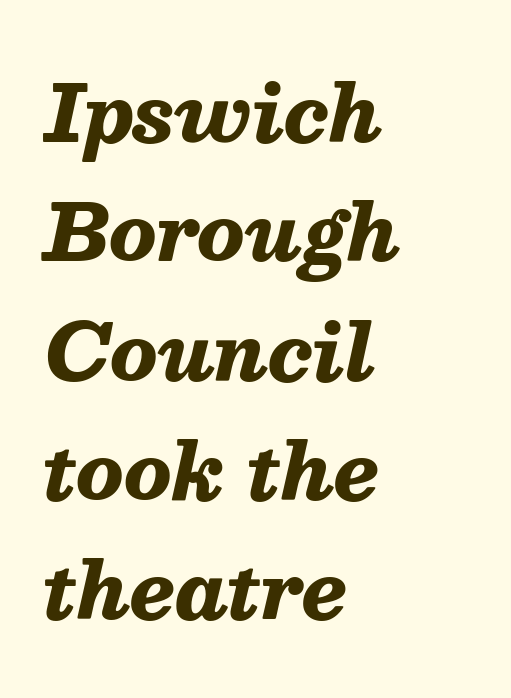
Descenders hang freely into open space. Character widths vary here, with narrow letters taking less room than wide ones. Each word holds together tightly as a unit, with standard inter-letter gaps. The rows are spaced the way most documents space them. The font is running at its bold setting.
